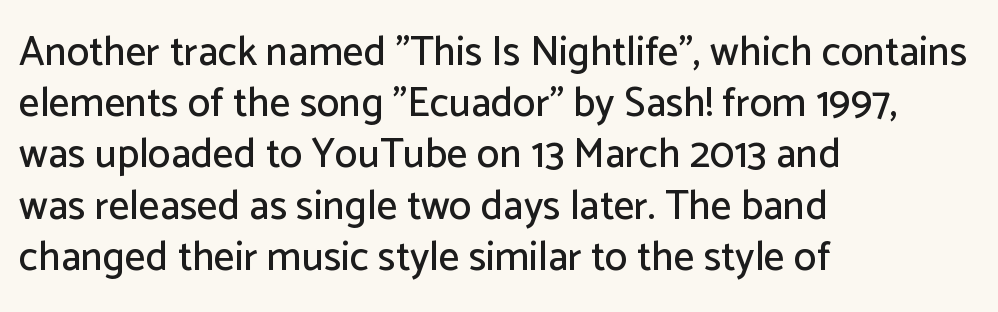
Q: Is the text italic (slanted)? A: No, it is upright.
Q: Is the typeface a serif or a sans-serif typeface? A: Sans-serif.
Q: Is the text underlined? A: No.
Q: How is the paragraph aligned? A: Left-aligned.
Q: Is the spacing between letters normal or unusually wide? A: Normal.
Q: Is the spacing between lines tight, normal or loose? A: Normal.
Q: Width (condensed, normal, or wide)? A: Normal.
Q: Stroke contrast? A: Low.
Q: x-height? A: Medium.
Q: Monospaced? A: No.
